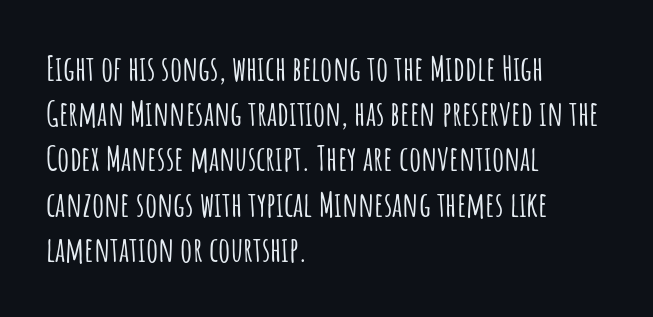
Each letter's strokes conclude bluntly, with no projecting serifs. Horizontal alignment here is leftward, the default for most running prose. Each word holds together tightly as a unit, with standard inter-letter gaps. These lines sit exactly where default settings would place them. The letters stand upright; this is a roman face.
